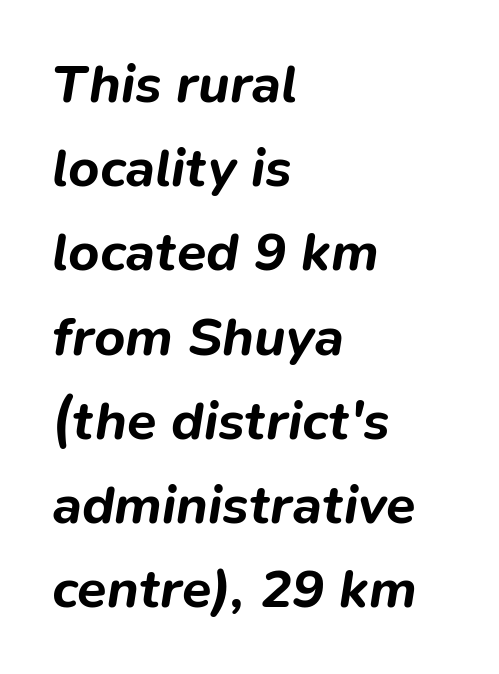
Q: Is the text bold? A: Yes.
Q: Is the text italic (slanted)? A: Yes, it leans right by about 9 degrees.
Q: Is the text underlined? A: No.
Q: How is the paragraph aligned? A: Left-aligned.
Q: Is the spacing between letters normal or unusually wide? A: Normal.
Q: Is the spacing between lines tight, normal or loose? A: Normal.
Q: Width (condensed, normal, or wide)? A: Normal.
Q: Stroke contrast? A: Low.
Q: x-height? A: Medium.
Q: Monospaced? A: No.
